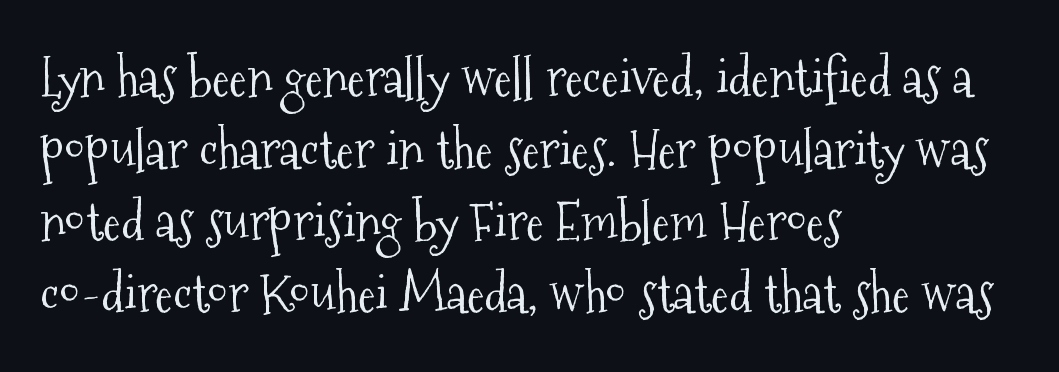
Q: Is the text bold? A: No.
Q: Is the text italic (slanted)? A: No, it is upright.
Q: Is the typeface a serif or a sans-serif typeface? A: Serif.
Q: Is the text underlined? A: No.
Q: How is the paragraph aligned? A: Left-aligned.
Q: Is the spacing between letters normal or unusually wide? A: Normal.
Q: Is the spacing between lines tight, normal or loose? A: Normal.
Q: Width (condensed, normal, or wide)? A: Condensed.
Q: Stroke contrast? A: Medium.
Q: x-height? A: Medium.
Q: Monospaced? A: No.
